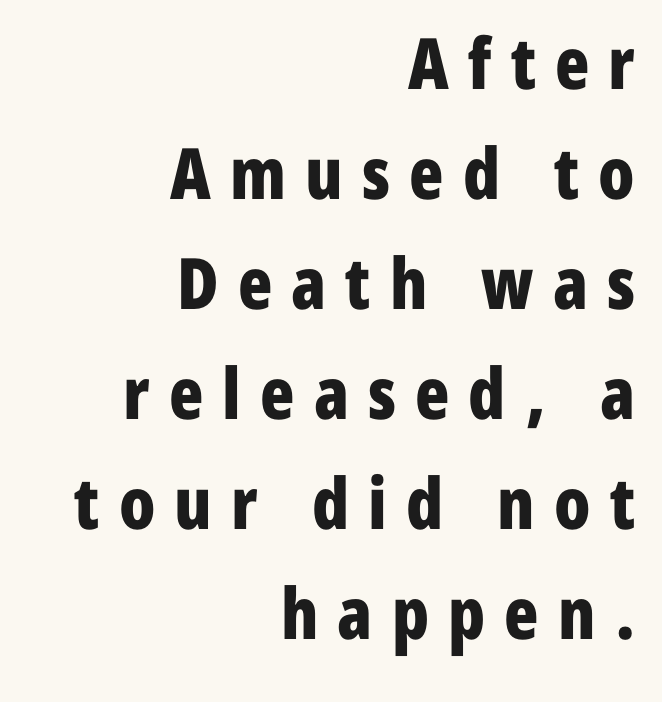
These lines are rendered in a variable-pitch font. I'd call this a sans setting — the letters go barefoot. The tracking reads as deliberately expanded to a designer's eye. Tall strokes in this sample are plumb rather than angled. Leftover space on each line is placed entirely before the opening word. The designer left line spacing at the default.
